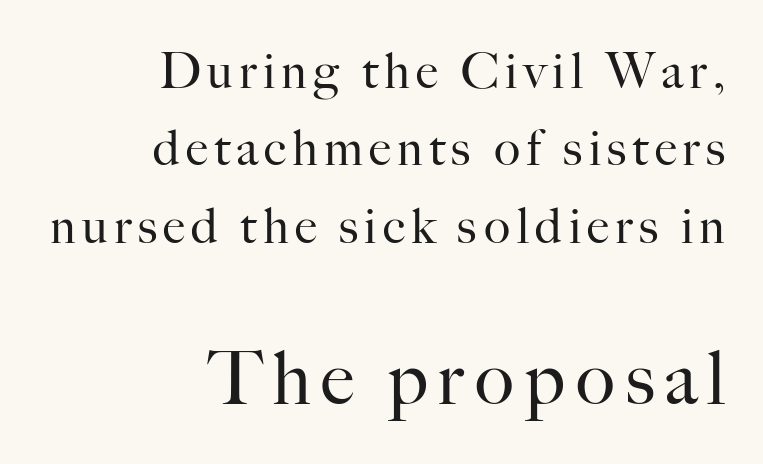
Q: Is the text bold? A: No.
Q: Is the text italic (slanted)? A: No, it is upright.
Q: Is the typeface a serif or a sans-serif typeface? A: Serif.
Q: Is the text underlined? A: No.
Q: How is the paragraph aligned? A: Right-aligned.
Q: Is the spacing between lines tight, normal or loose? A: Normal.
Q: Which block of text is set in a larger size, the first (top) or the second (bottom)? A: The second (bottom) one.
Q: Width (condensed, normal, or wide)? A: Normal.
Q: Stroke contrast? A: High.
Q: x-height? A: Small.
Q: Monospaced? A: No.
